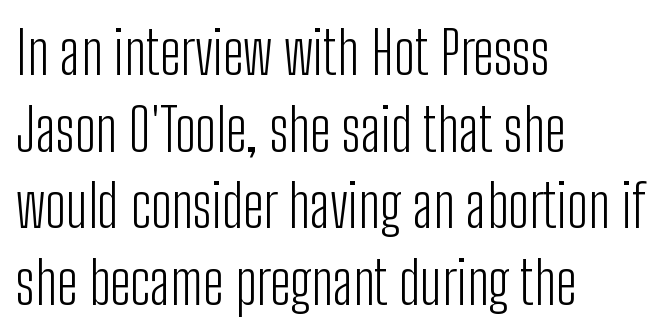
Q: Is the text bold? A: No.
Q: Is the text italic (slanted)? A: No, it is upright.
Q: Is the typeface a serif or a sans-serif typeface? A: Sans-serif.
Q: Is the text underlined? A: No.
Q: How is the paragraph aligned? A: Left-aligned.
Q: Is the spacing between letters normal or unusually wide? A: Normal.
Q: Is the spacing between lines tight, normal or loose? A: Normal.
Q: Width (condensed, normal, or wide)? A: Condensed.
Q: Stroke contrast? A: Low.
Q: x-height? A: Medium.
Q: Monospaced? A: No.
